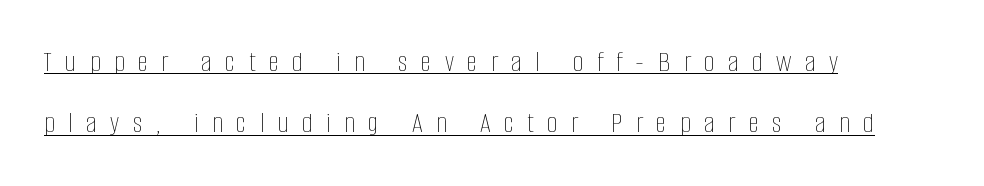
{"italic": "no", "bold": "no", "weight": "thin", "width": "condensed", "stroke_contrast": "low", "x_height": "large", "monospaced": "no", "underline": "yes", "align": "left", "line_spacing": "loose", "line_spacing_ratio": 2.05, "letter_spacing": "wide", "letter_spacing_em": 0.45, "glyph_px": 30}
